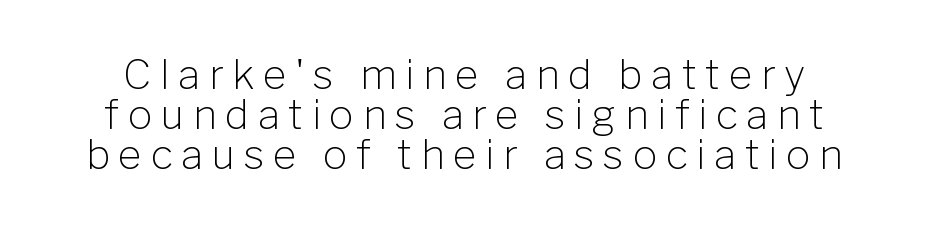
The image shows 41 px light sans-serif type, upright; set tight line spacing (0.97x), unusually wide letter spacing (+0.21 em), not underlined; low stroke contrast and a medium x-height.
